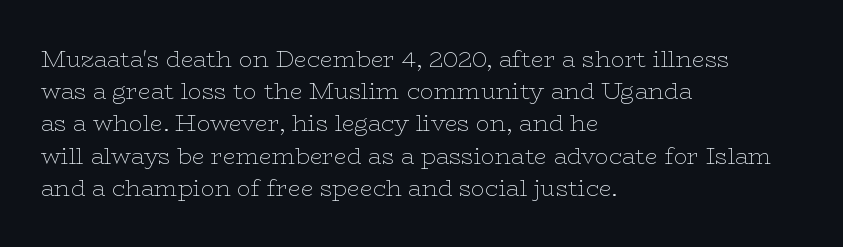
{"italic": "no", "bold": "no", "underline": "no", "align": "left", "line_spacing": "normal", "line_spacing_ratio": 1.4, "letter_spacing": "normal", "letter_spacing_em": 0.0, "glyph_px": 23}
